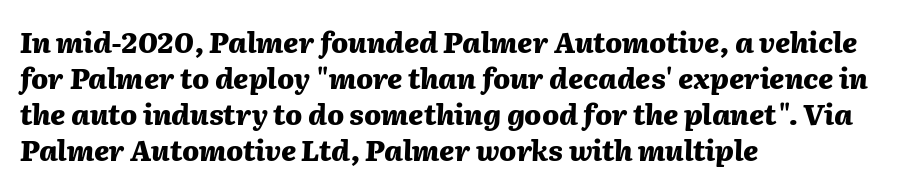
The space between consecutive lines is moderate. Here the designer chose a conventional face with non-uniform glyph widths. The lettering tilts uniformly, giving the passage an italic look. Descender tails drop into unmarked territory. This is heavy type, rendered in bold.
